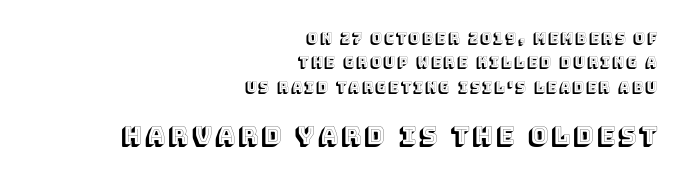
Notice how the passage keeps a crisp vertical edge on the right only. Check under the words: just untouched page. Size hierarchy here favors the trailing block over the leading one. Characters remain perfectly vertical along every line.
